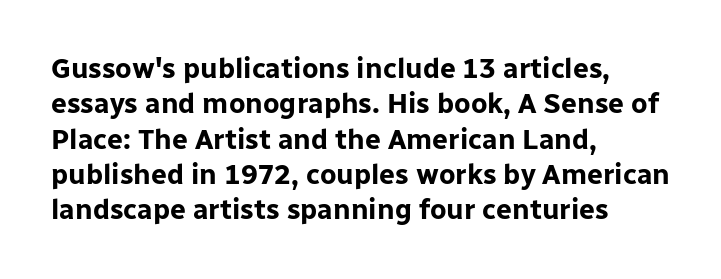
Q: Is the text bold? A: Yes.
Q: Is the text italic (slanted)? A: No, it is upright.
Q: Is the typeface a serif or a sans-serif typeface? A: Sans-serif.
Q: Is the text underlined? A: No.
Q: How is the paragraph aligned? A: Left-aligned.
Q: Is the spacing between letters normal or unusually wide? A: Normal.
Q: Is the spacing between lines tight, normal or loose? A: Normal.
Q: Width (condensed, normal, or wide)? A: Normal.
Q: Stroke contrast? A: Low.
Q: x-height? A: Medium.
Q: Monospaced? A: No.
